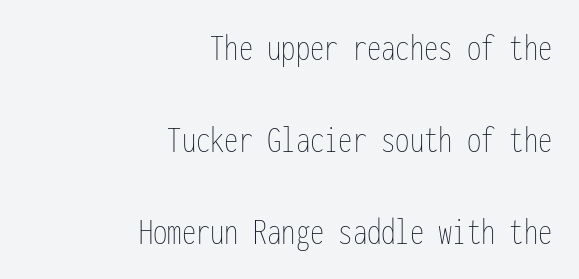
{"italic": "no", "bold": "no", "weight": "thin", "width": "condensed", "stroke_contrast": "low", "x_height": "medium", "monospaced": "yes", "underline": "no", "align": "right", "line_spacing": "loose", "line_spacing_ratio": 2.42, "letter_spacing": "normal", "letter_spacing_em": 0.0, "glyph_px": 38}
